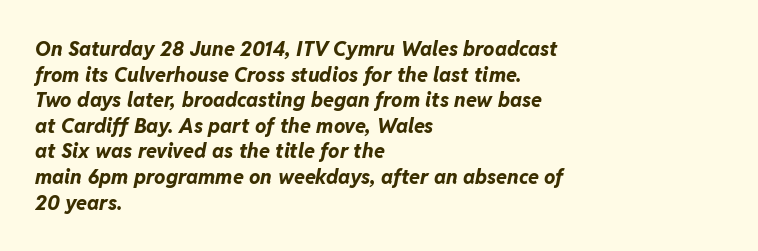
Q: Is the text bold? A: Yes.
Q: Is the text italic (slanted)? A: Yes, it leans right by about 11 degrees.
Q: Is the text underlined? A: No.
Q: How is the paragraph aligned? A: Left-aligned.
Q: Is the spacing between letters normal or unusually wide? A: Normal.
Q: Is the spacing between lines tight, normal or loose? A: Normal.
